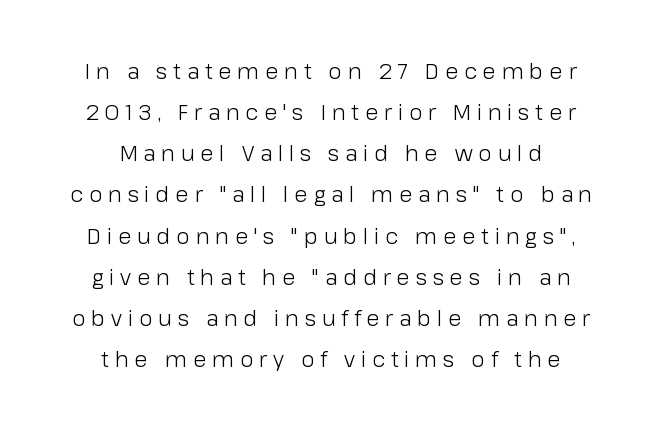
The image shows 22 px text type, upright; set centered, line spacing 1.87x, unusually wide letter spacing (+0.26 em), not underlined.
